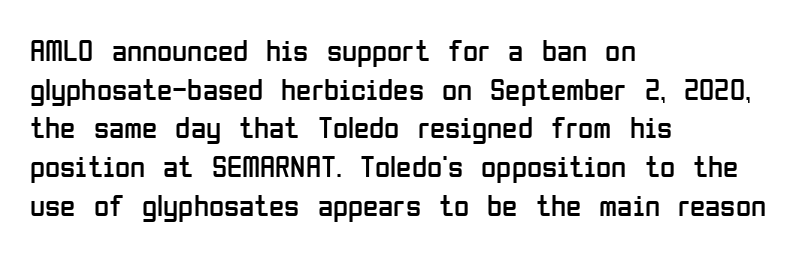
The image shows 31 px regular-weight, condensed sans-serif type, upright; set left-aligned, normal line spacing (1.25x), normal letter spacing, not underlined; low stroke contrast and a medium x-height.
